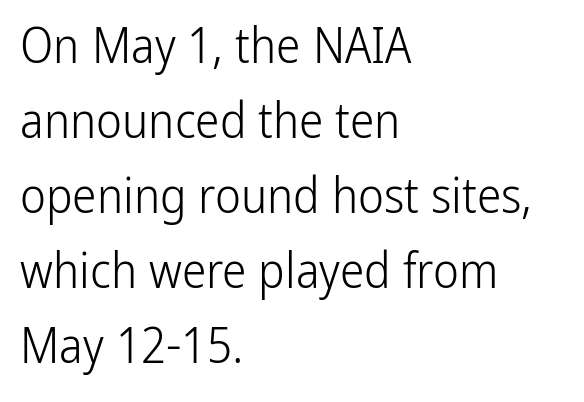
{"serif": "no", "italic": "no", "bold": "no", "weight": "light", "width": "condensed", "stroke_contrast": "low", "x_height": "medium", "monospaced": "no", "underline": "no", "align": "left", "line_spacing": "normal", "line_spacing_ratio": 1.53, "letter_spacing": "normal", "letter_spacing_em": 0.0, "glyph_px": 49}
